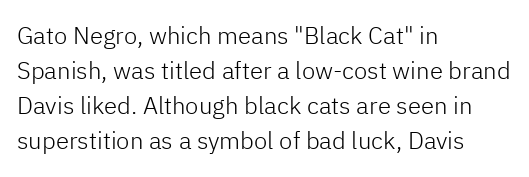
{"italic": "no", "bold": "no", "underline": "no", "align": "left", "line_spacing": "normal", "line_spacing_ratio": 1.46, "letter_spacing": "normal", "letter_spacing_em": 0.0, "glyph_px": 24}
